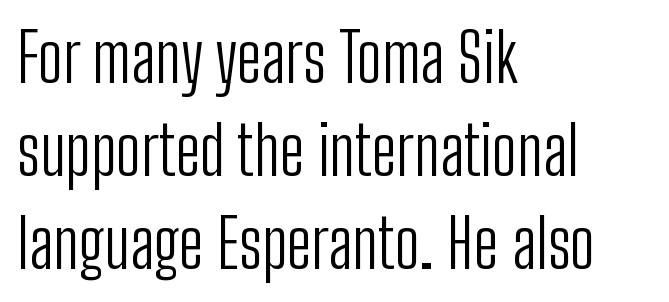
Q: Is the text bold? A: No.
Q: Is the text italic (slanted)? A: No, it is upright.
Q: Is the typeface a serif or a sans-serif typeface? A: Sans-serif.
Q: Is the text underlined? A: No.
Q: How is the paragraph aligned? A: Left-aligned.
Q: Is the spacing between letters normal or unusually wide? A: Normal.
Q: Is the spacing between lines tight, normal or loose? A: Normal.
Q: Width (condensed, normal, or wide)? A: Condensed.
Q: Stroke contrast? A: Low.
Q: x-height? A: Medium.
Q: Monospaced? A: No.
